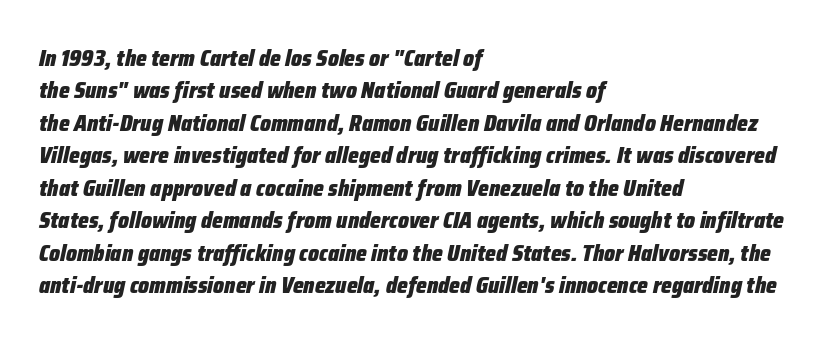
How are the letters spaced? Ordinarily, with no added tracking. Check under the words: just untouched page. Looking at the ascenders, they clearly lean. Plenty of ink on the page — the face is bold.
